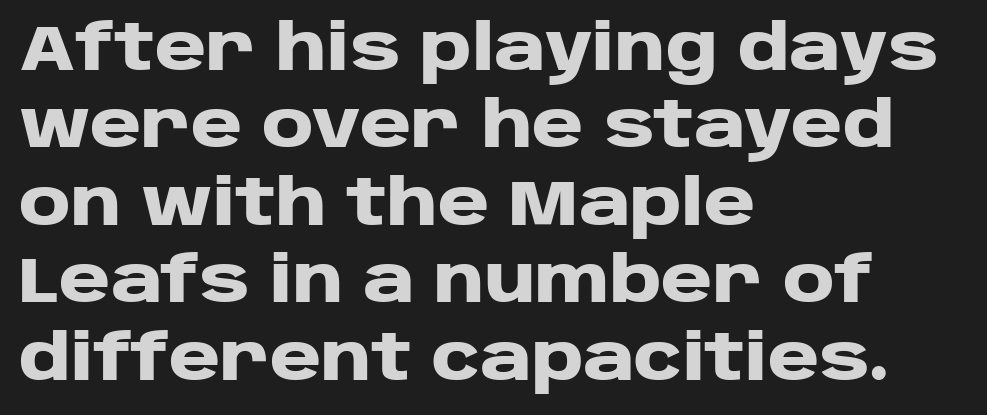
Q: Is the text bold? A: Yes.
Q: Is the text italic (slanted)? A: No, it is upright.
Q: Is the typeface a serif or a sans-serif typeface? A: Sans-serif.
Q: Is the text underlined? A: No.
Q: How is the paragraph aligned? A: Left-aligned.
Q: Is the spacing between letters normal or unusually wide? A: Normal.
Q: Width (condensed, normal, or wide)? A: Wide.
Q: Stroke contrast? A: Low.
Q: x-height? A: Large.
Q: Monospaced? A: No.
